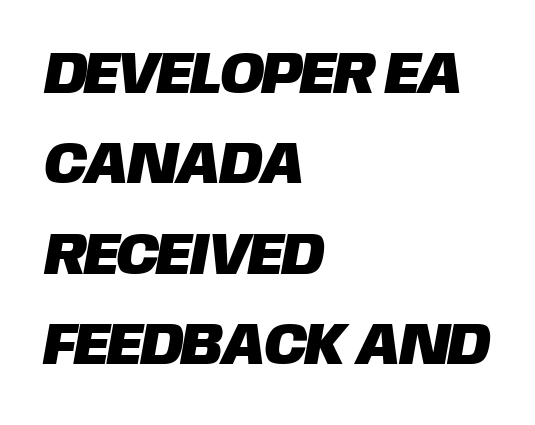
Q: Is the typeface a serif or a sans-serif typeface? A: Sans-serif.
Q: Is the text underlined? A: No.
Q: How is the paragraph aligned? A: Left-aligned.
Q: Is the spacing between letters normal or unusually wide? A: Normal.
Q: Is the spacing between lines tight, normal or loose? A: Normal.
Q: Width (condensed, normal, or wide)? A: Normal.
Q: Stroke contrast? A: Low.
Q: x-height? A: Large.
Q: Monospaced? A: No.
